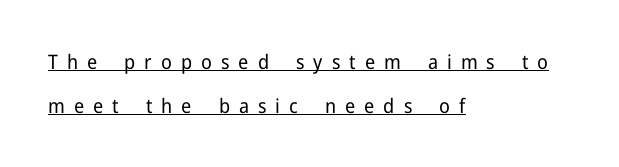
{"italic": "no", "bold": "no", "underline": "yes", "align": "left", "line_spacing": "loose", "line_spacing_ratio": 2.2, "letter_spacing": "wide", "letter_spacing_em": 0.45, "glyph_px": 20}
